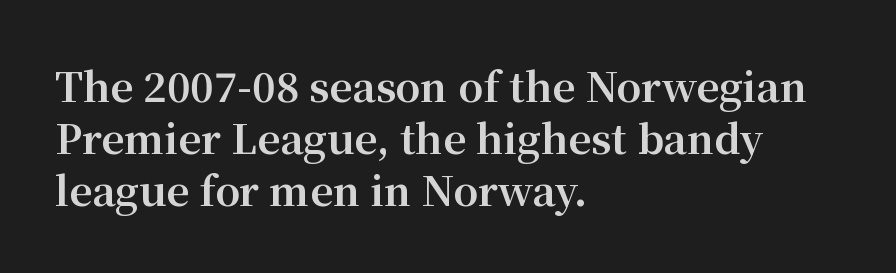
Q: Is the text bold? A: Yes.
Q: Is the text italic (slanted)? A: No, it is upright.
Q: Is the typeface a serif or a sans-serif typeface? A: Serif.
Q: Is the text underlined? A: No.
Q: How is the paragraph aligned? A: Left-aligned.
Q: Is the spacing between letters normal or unusually wide? A: Normal.
Q: Is the spacing between lines tight, normal or loose? A: Normal.
Q: Width (condensed, normal, or wide)? A: Normal.
Q: Stroke contrast? A: Medium.
Q: x-height? A: Medium.
Q: Monospaced? A: No.
